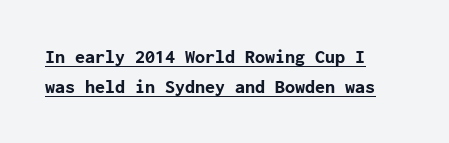
The image shows 20 px bold type, upright; set left-aligned, normal line spacing (1.51x), normal letter spacing, underlined.
